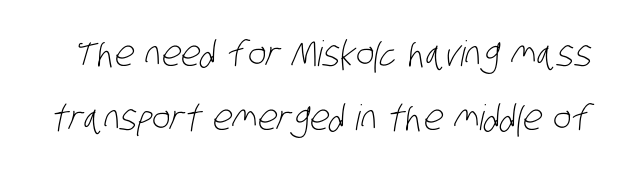
The image shows 35 px light, condensed sans-serif type; set line spacing 1.83x, normal letter spacing, not underlined; low stroke contrast and a large x-height.
